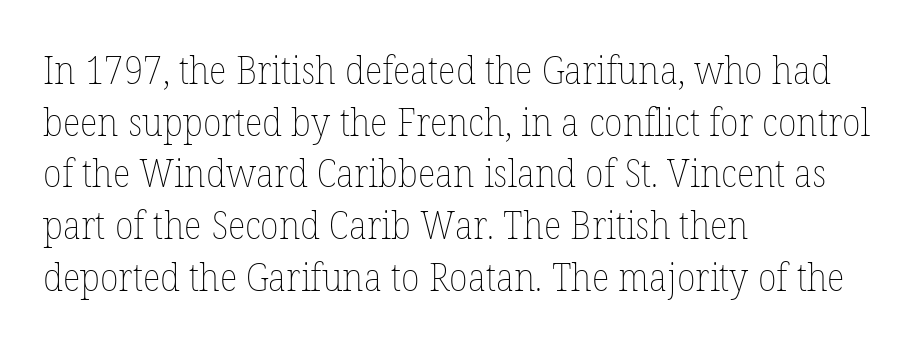
What stands out about the letter spacing? Nothing — it is the standard amount. Spacing verdict: proportional, widths tailored to each character. Posture: upright roman. The passage shown is not underscored anywhere.
